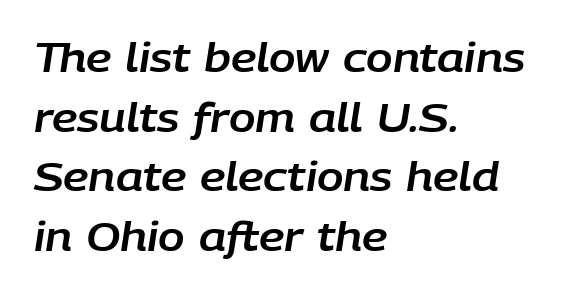
Spacing verdict: proportional, widths tailored to each character. Alignment: flush left. Honestly, the letter spacing is just normal — you wouldn't notice it. One glance says typical: line gaps are just what's usual.
